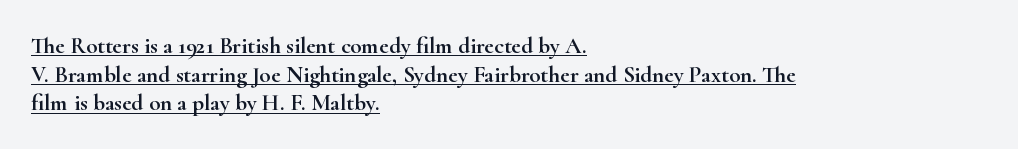
Q: Is the text italic (slanted)? A: No, it is upright.
Q: Is the text underlined? A: Yes.
Q: How is the paragraph aligned? A: Left-aligned.
Q: Is the spacing between letters normal or unusually wide? A: Normal.
Q: Is the spacing between lines tight, normal or loose? A: Normal.
